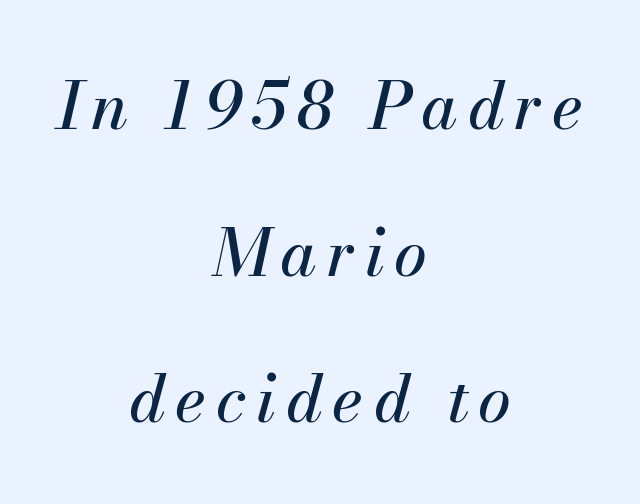
Q: Is the text italic (slanted)? A: Yes, it leans right by about 13 degrees.
Q: Is the text underlined? A: No.
Q: How is the paragraph aligned? A: Centered.
Q: Is the spacing between lines tight, normal or loose? A: Loose.
Q: Width (condensed, normal, or wide)? A: Normal.
Q: Stroke contrast? A: Medium.
Q: x-height? A: Small.
Q: Monospaced? A: No.
